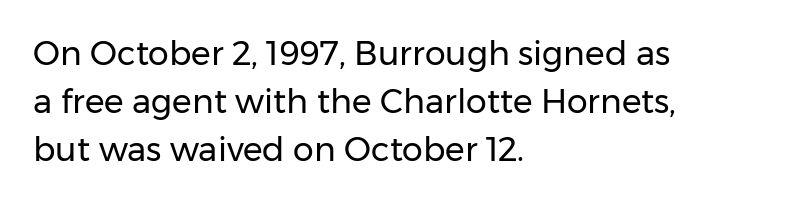
The image shows 33 px regular-weight sans-serif type, upright; set left-aligned, normal line spacing (1.46x), normal letter spacing, not underlined; low stroke contrast and a medium x-height.
